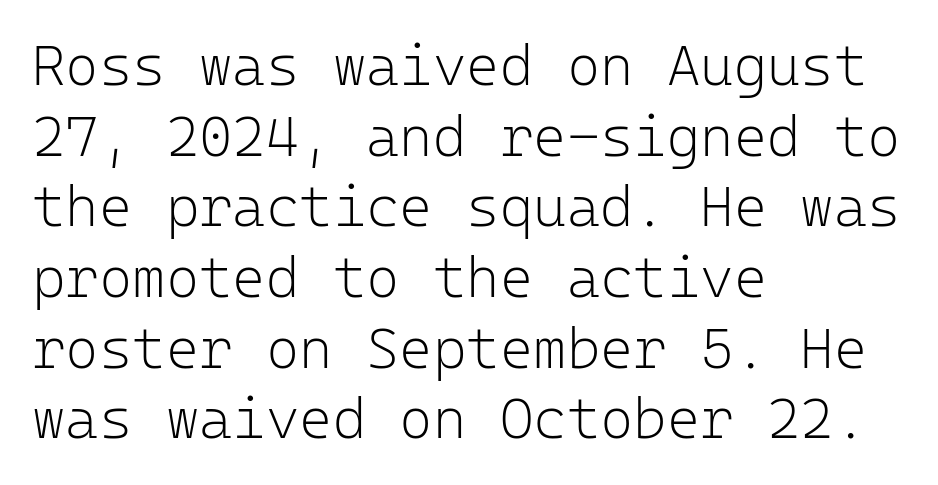
This sample is left-justified, so line endings fall wherever the words run out. It's the straight-up-and-down kind of type. Students, note that the glyphs here touch the page at normal intervals. Monospaced: the letters line up in strict vertical columns. Unmarked baselines from the first word to the last. No feet cap the strokes, marking this as sans-serif type.
